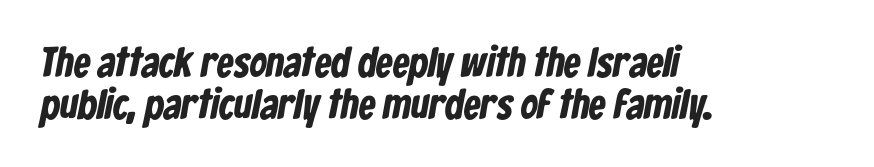
Q: Is the text bold? A: Yes.
Q: Is the typeface a serif or a sans-serif typeface? A: Sans-serif.
Q: Is the text underlined? A: No.
Q: How is the paragraph aligned? A: Left-aligned.
Q: Is the spacing between letters normal or unusually wide? A: Normal.
Q: Is the spacing between lines tight, normal or loose? A: Tight.
Q: Width (condensed, normal, or wide)? A: Condensed.
Q: Stroke contrast? A: Low.
Q: x-height? A: Medium.
Q: Monospaced? A: No.
